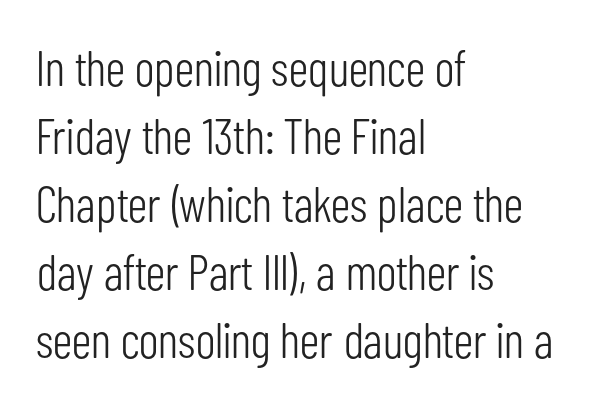
The font is comparable to plain body text, perhaps lighter. What's the leading like? Ordinary, nothing unusual. Each letter keeps its own natural width here, so spacing adapts to shape. The type family on display is of the sans-serif kind. A bare baseline throughout the passage.
